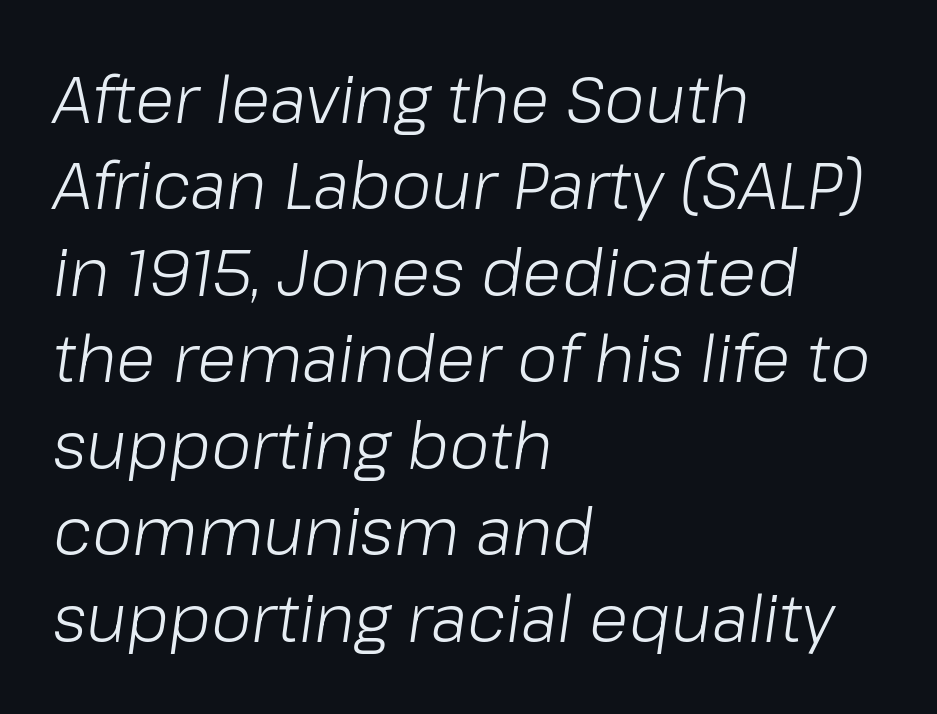
Q: Is the text bold? A: No.
Q: Is the text italic (slanted)? A: Yes, it leans right by about 8 degrees.
Q: Is the text underlined? A: No.
Q: How is the paragraph aligned? A: Left-aligned.
Q: Is the spacing between letters normal or unusually wide? A: Normal.
Q: Is the spacing between lines tight, normal or loose? A: Normal.
Q: Width (condensed, normal, or wide)? A: Normal.
Q: Stroke contrast? A: Low.
Q: x-height? A: Medium.
Q: Monospaced? A: No.
